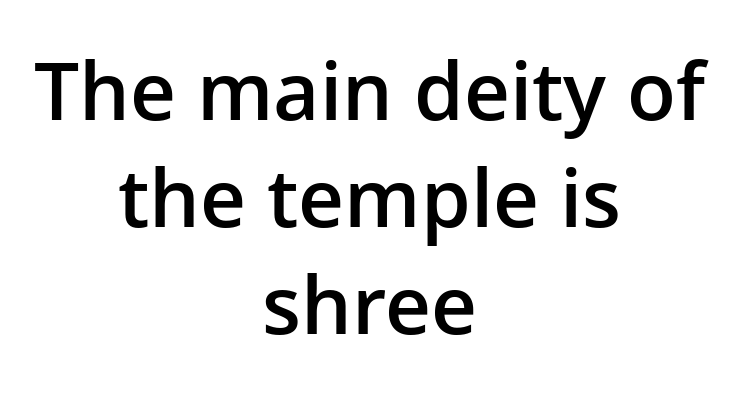
{"serif": "no", "italic": "no", "bold": "semi", "weight": "semibold", "width": "normal", "stroke_contrast": "low", "x_height": "medium", "monospaced": "no", "underline": "no", "align": "center", "line_spacing": "normal", "line_spacing_ratio": 1.34, "letter_spacing": "normal", "letter_spacing_em": 0.0, "glyph_px": 80}
